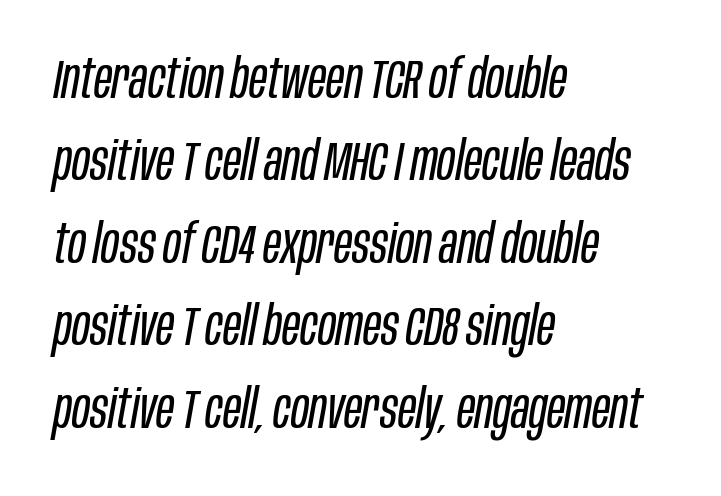
Q: Is the text bold? A: No.
Q: Is the text italic (slanted)? A: Yes, it leans right by about 10 degrees.
Q: Is the text underlined? A: No.
Q: How is the paragraph aligned? A: Left-aligned.
Q: Is the spacing between letters normal or unusually wide? A: Normal.
Q: Is the spacing between lines tight, normal or loose? A: Normal.
Q: Width (condensed, normal, or wide)? A: Condensed.
Q: Stroke contrast? A: Low.
Q: x-height? A: Large.
Q: Monospaced? A: No.
